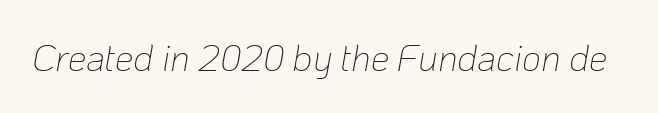
The image shows 37 px thin type, italic (leaning right); set normal letter spacing, not underlined; low stroke contrast and a medium x-height.
